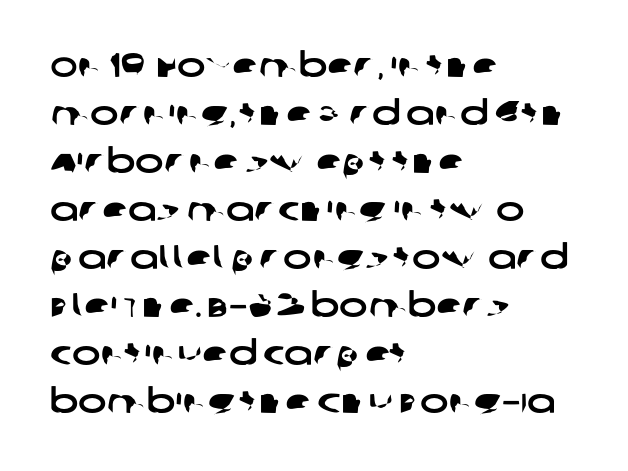
The image shows 34 px wide sans-serif type; set left-aligned, normal line spacing (1.41x), normal letter spacing, not underlined; low stroke contrast and a large x-height.
